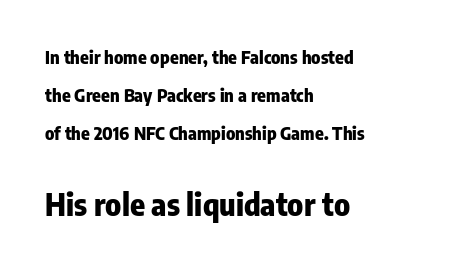
The image shows 31 px heavy, condensed sans-serif type, upright; set left-aligned, loose line spacing (2.11x), normal letter spacing, not underlined; the second (bottom) block is 1.72x larger; low stroke contrast and a medium x-height.
